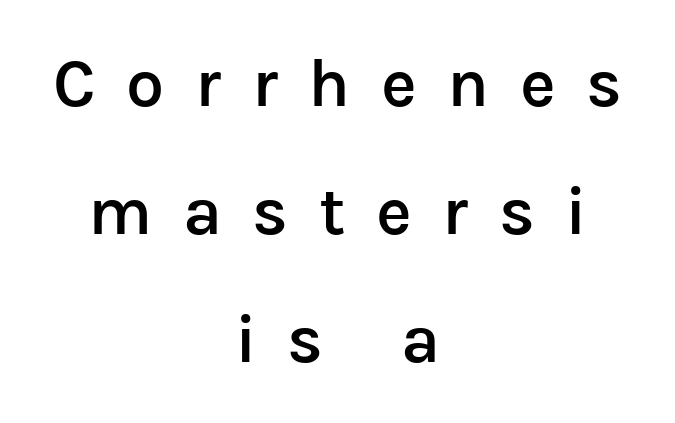
The image shows 68 px semibold sans-serif type, upright; set centered, line spacing 1.88x, unusually wide letter spacing (+0.45 em), not underlined; low stroke contrast and a medium x-height.
